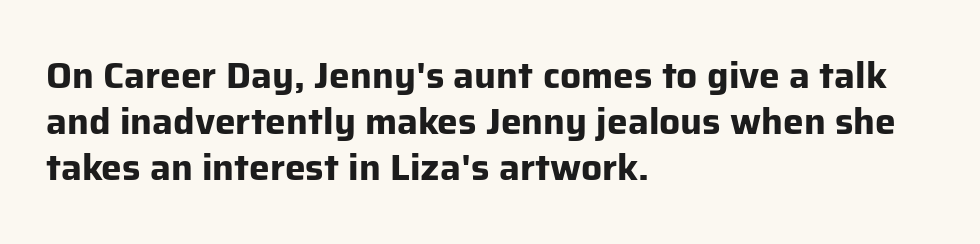
{"serif": "no", "italic": "no", "bold": "yes", "weight": "bold", "width": "normal", "stroke_contrast": "low", "x_height": "medium", "monospaced": "no", "underline": "no", "align": "left", "line_spacing": "normal", "line_spacing_ratio": 1.25, "letter_spacing": "normal", "letter_spacing_em": 0.0, "glyph_px": 37}
